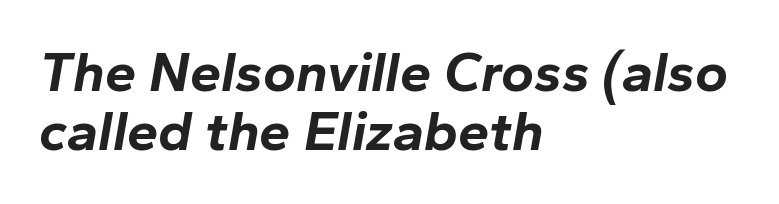
{"italic": "yes", "lean": "right", "slant_degrees": 10, "bold": "yes", "weight": "bold", "width": "normal", "stroke_contrast": "low", "x_height": "medium", "monospaced": "no", "underline": "no", "align": "left", "line_spacing": "tight", "line_spacing_ratio": 1.05, "letter_spacing": "normal", "letter_spacing_em": 0.0, "glyph_px": 56}
